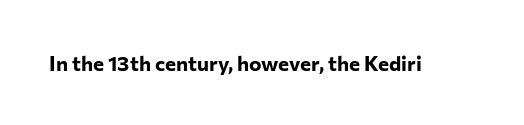
{"italic": "no", "bold": "yes", "underline": "no", "letter_spacing": "normal", "letter_spacing_em": 0.0, "glyph_px": 21}
